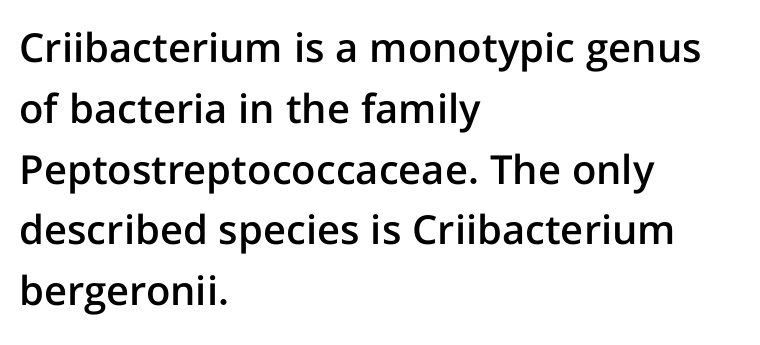
The gaps between neighbouring characters are ordinary and unremarkable. The paragraph has a hard left edge and a soft right edge. The glyphs are unaccompanied by any horizontal stroke below them. The rendering shows plain stroke endings on the letterforms — a sans-serif design.
